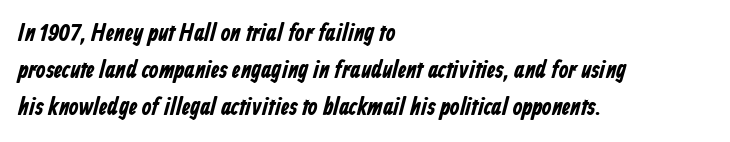
Caption: multi-line text, flush left, ragged right. The typesetting leans heavy: a genuine bold. The letterforms sit shoulder to shoulder at normal distance. The leading is moderate, giving the passage an even texture.
